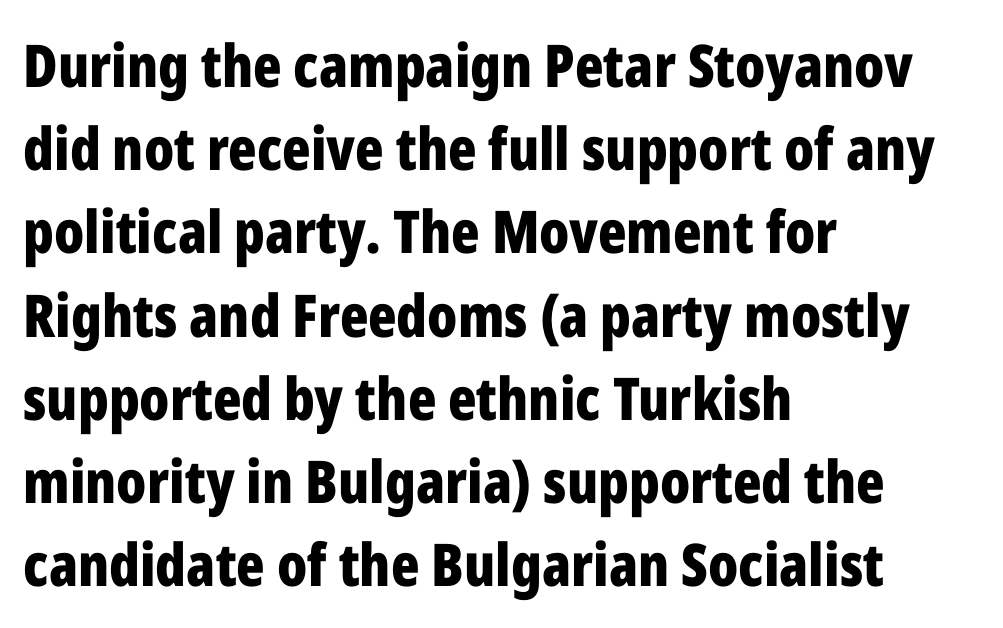
Q: Is the text bold? A: Yes.
Q: Is the text italic (slanted)? A: No, it is upright.
Q: Is the typeface a serif or a sans-serif typeface? A: Sans-serif.
Q: Is the text underlined? A: No.
Q: How is the paragraph aligned? A: Left-aligned.
Q: Is the spacing between letters normal or unusually wide? A: Normal.
Q: Is the spacing between lines tight, normal or loose? A: Normal.
Q: Width (condensed, normal, or wide)? A: Condensed.
Q: Stroke contrast? A: Low.
Q: x-height? A: Medium.
Q: Monospaced? A: No.
